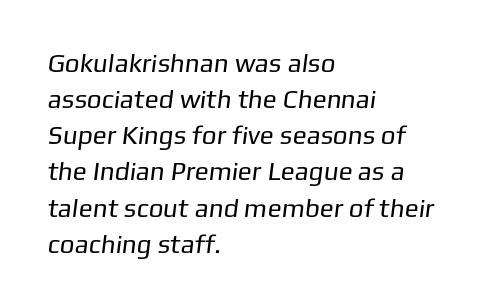
Q: Is the text bold? A: No.
Q: Is the text underlined? A: No.
Q: How is the paragraph aligned? A: Left-aligned.
Q: Is the spacing between letters normal or unusually wide? A: Normal.
Q: Is the spacing between lines tight, normal or loose? A: Normal.
